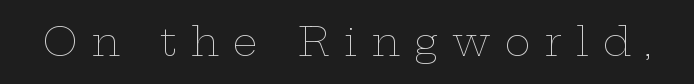
Q: Is the text bold? A: No.
Q: Is the text italic (slanted)? A: No, it is upright.
Q: Is the text underlined? A: No.
Q: Is the spacing between letters normal or unusually wide? A: Unusually wide.
Q: Width (condensed, normal, or wide)? A: Wide.
Q: Stroke contrast? A: Low.
Q: x-height? A: Medium.
Q: Monospaced? A: No.
